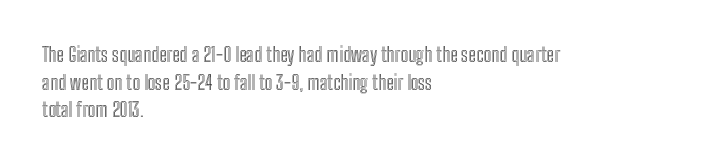
The block of text has a typical density, with ordinary space between rows. The letters stand straight up with perfectly vertical stems. Line starts are locked; line ends wander. Between one letter and the next there's only the usual sliver of space. Type without underlining.
